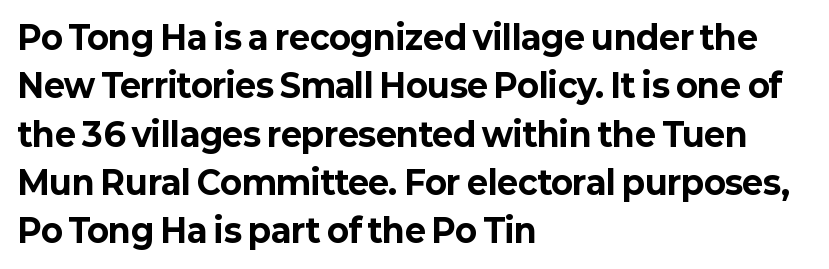
{"serif": "no", "italic": "no", "bold": "yes", "weight": "bold", "width": "normal", "stroke_contrast": "low", "x_height": "medium", "monospaced": "no", "underline": "no", "align": "left", "line_spacing": "normal", "line_spacing_ratio": 1.51, "letter_spacing": "normal", "letter_spacing_em": 0.0, "glyph_px": 32}
